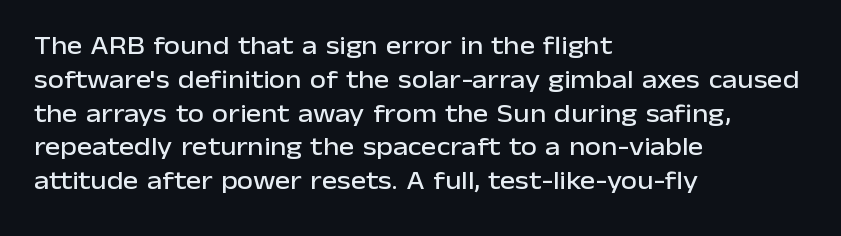
The ragged edge is on the right, which tells us the setting is flush left. How would I describe the line gaps? Plain and ordinary. This is the regular roman posture of the typeface. Only glyphs here, with clear space below each row.
